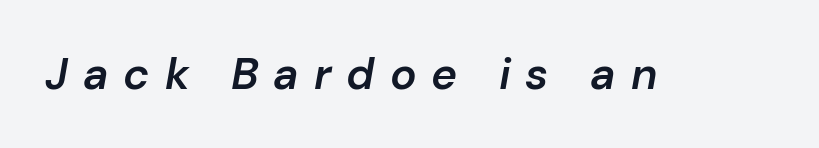
The image shows 44 px semibold type, italic (leaning right); set unusually wide letter spacing (+0.34 em), not underlined; low stroke contrast and a medium x-height.
